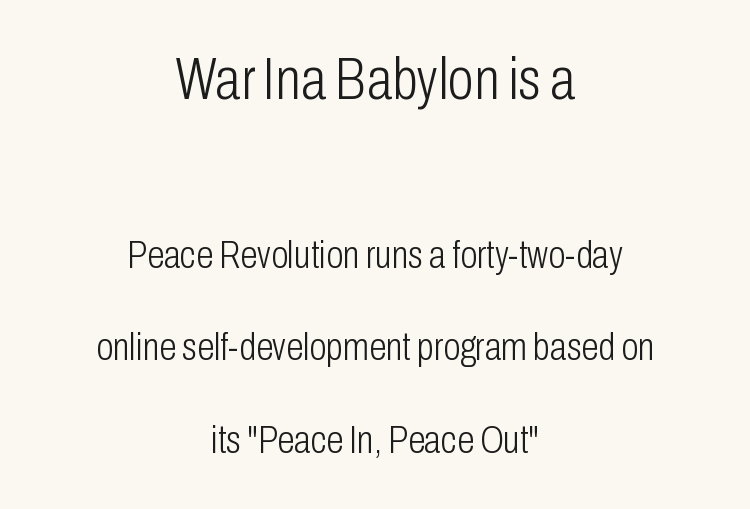
{"serif": "no", "italic": "no", "bold": "no", "weight": "light", "width": "condensed", "stroke_contrast": "low", "x_height": "medium", "monospaced": "no", "underline": "no", "align": "center", "line_spacing": "loose", "line_spacing_ratio": 2.36, "letter_spacing": "normal", "letter_spacing_em": 0.0, "larger_block": "first", "size_ratio": 1.51, "glyph_px": 59}
